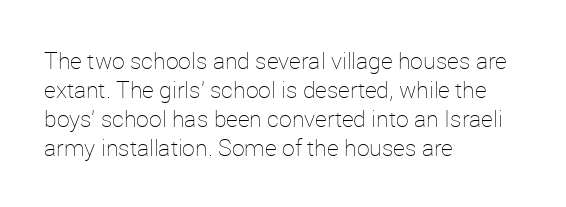
{"italic": "no", "bold": "no", "underline": "no", "align": "left", "line_spacing": "normal", "line_spacing_ratio": 1.26, "letter_spacing": "normal", "letter_spacing_em": 0.0, "glyph_px": 23}
